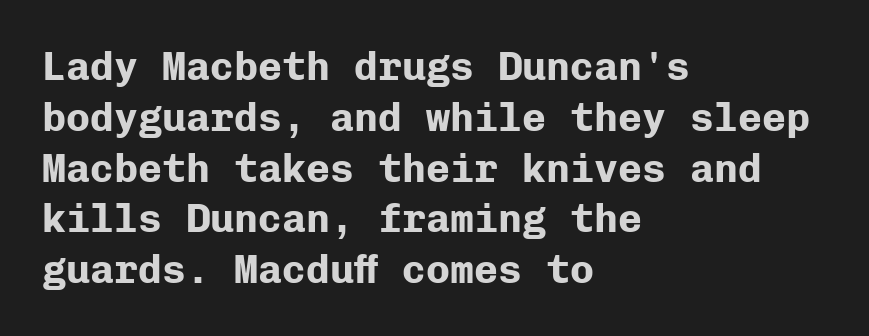
Each glyph is drawn with heavy, bold strokes. Vertical spacing — default. Each letter, wide or thin by design, is forced into the same width here. Left-aligned paragraph, ragged on the right.
